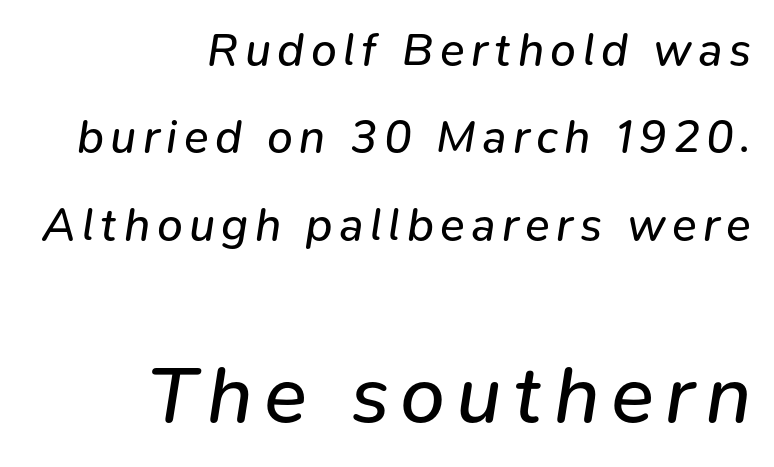
The image shows 80 px regular-weight type, italic (leaning right); set right-aligned, loose line spacing (1.9x), not underlined; the second (bottom) block is 1.74x larger; low stroke contrast and a medium x-height.
